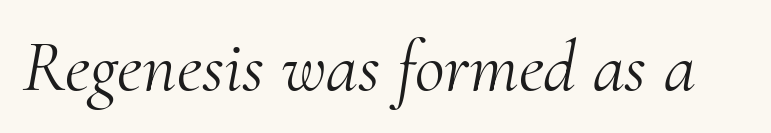
The image shows 73 px light serif type, italic (leaning right); set normal letter spacing, not underlined; medium stroke contrast and a small x-height.
